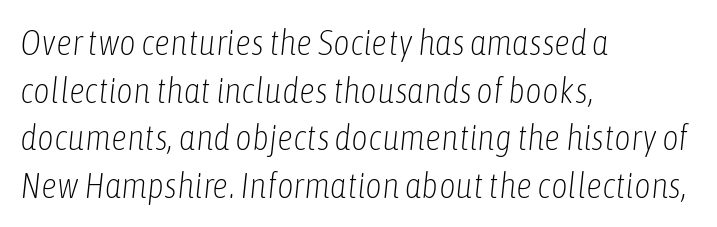
The image shows 36 px light, condensed type, italic (leaning right); set left-aligned, normal line spacing (1.32x), normal letter spacing, not underlined; low stroke contrast and a medium x-height.
